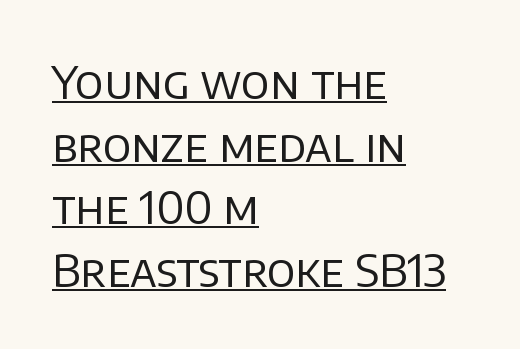
Q: Is the text bold? A: No.
Q: Is the text italic (slanted)? A: No, it is upright.
Q: Is the typeface a serif or a sans-serif typeface? A: Sans-serif.
Q: Is the text underlined? A: Yes.
Q: How is the paragraph aligned? A: Left-aligned.
Q: Is the spacing between letters normal or unusually wide? A: Normal.
Q: Is the spacing between lines tight, normal or loose? A: Normal.
Q: Width (condensed, normal, or wide)? A: Normal.
Q: Stroke contrast? A: Low.
Q: x-height? A: Large.
Q: Monospaced? A: No.
